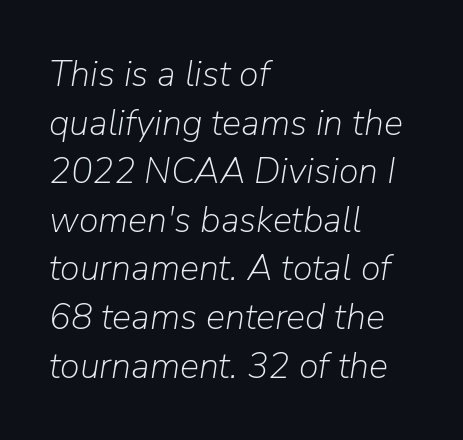
The image shows 36 px light type, italic (leaning right); set left-aligned, normal line spacing (1.35x), normal letter spacing, not underlined; low stroke contrast and a medium x-height.
